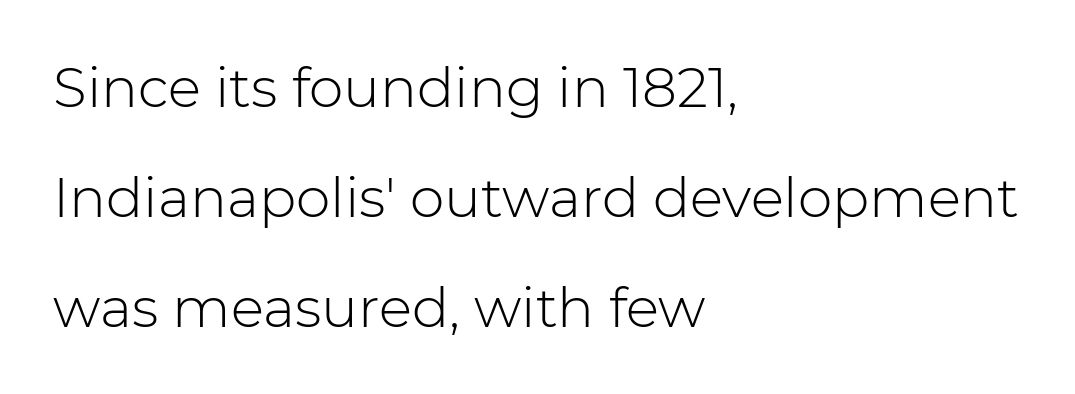
{"serif": "no", "italic": "no", "bold": "no", "weight": "light", "width": "normal", "stroke_contrast": "low", "x_height": "medium", "monospaced": "no", "underline": "no", "align": "left", "line_spacing": "loose", "line_spacing_ratio": 2.0, "letter_spacing": "normal", "letter_spacing_em": 0.0, "glyph_px": 55}
